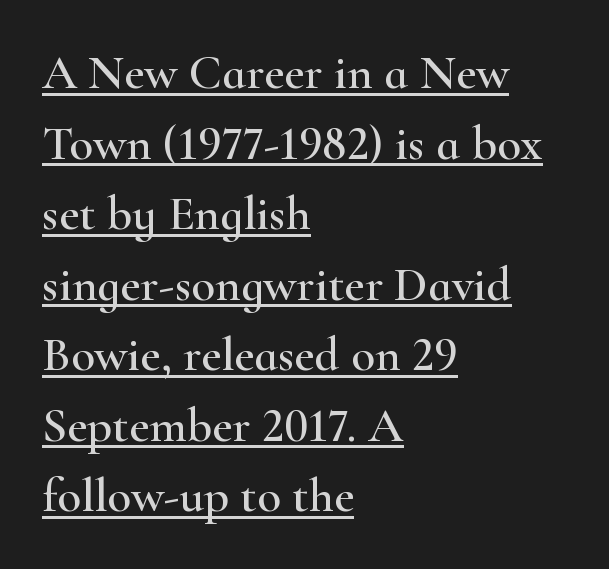
Notice how a bar underscores the lettering throughout. The line texture is even and compact thanks to regular tracking. Character widths vary here, with narrow letters taking less room than wide ones. Note: serifs present on the glyphs. A student would call this left alignment; a typographer would say flush left, rag right.
